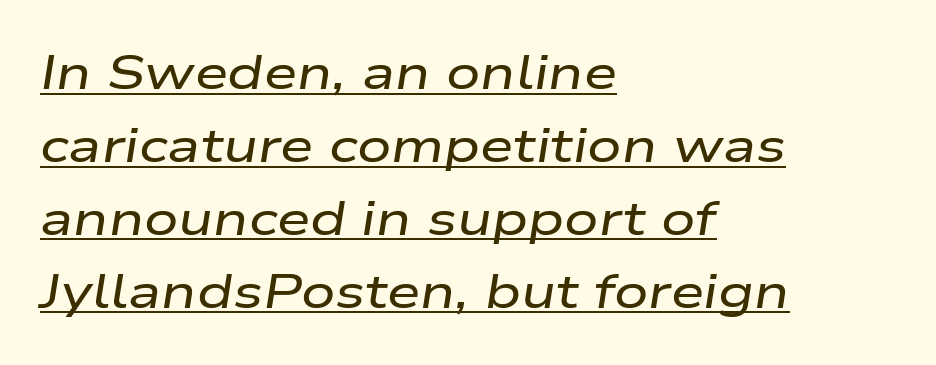
Q: Is the text italic (slanted)? A: Yes, it leans right by about 9 degrees.
Q: Is the text underlined? A: Yes.
Q: How is the paragraph aligned? A: Left-aligned.
Q: Is the spacing between letters normal or unusually wide? A: Normal.
Q: Is the spacing between lines tight, normal or loose? A: Normal.
Q: Width (condensed, normal, or wide)? A: Wide.
Q: Stroke contrast? A: Low.
Q: x-height? A: Medium.
Q: Monospaced? A: No.
